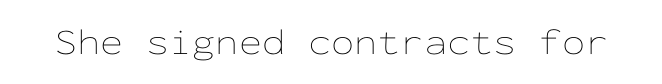
Quick note: underline off. Students, note that the glyphs here touch the page at normal intervals. You can tell it's not italic because the verticals are truly vertical. The weight would be labelled regular, book, light, or lighter still.
